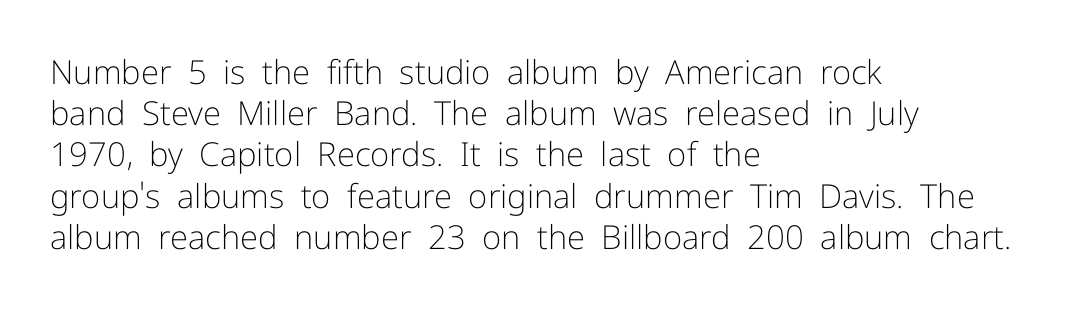
{"serif": "no", "italic": "no", "bold": "no", "weight": "light", "width": "normal", "stroke_contrast": "low", "x_height": "medium", "monospaced": "no", "underline": "no", "align": "left", "line_spacing": "normal", "line_spacing_ratio": 1.25, "letter_spacing": "normal", "letter_spacing_em": 0.0, "glyph_px": 33}
